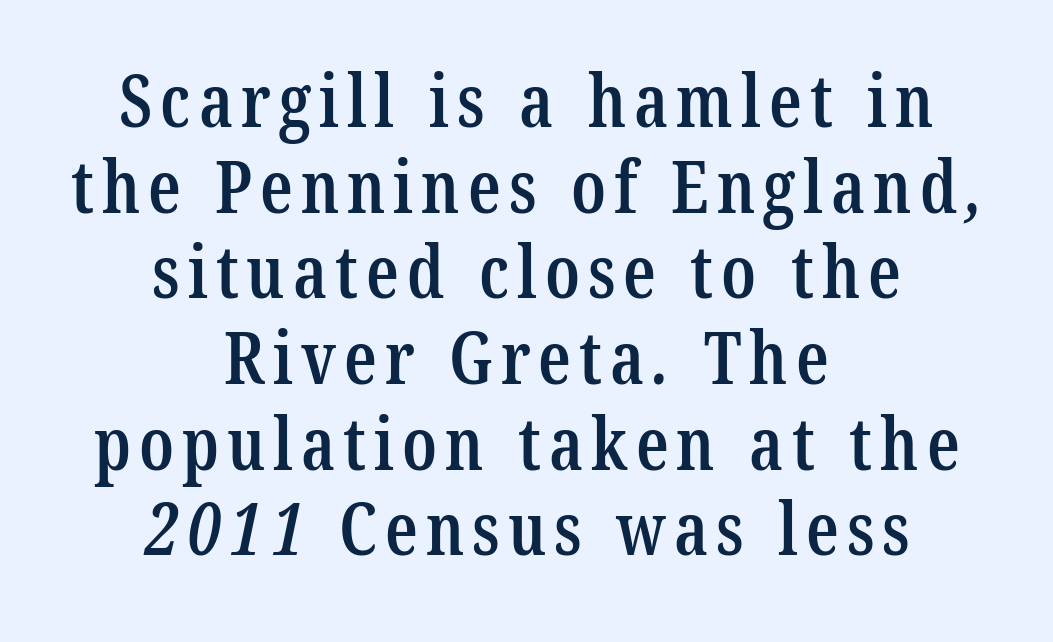
Q: Is the text bold? A: Semi-bold.
Q: Is the typeface a serif or a sans-serif typeface? A: Serif.
Q: Is the text underlined? A: No.
Q: How is the paragraph aligned? A: Centered.
Q: Width (condensed, normal, or wide)? A: Condensed.
Q: Stroke contrast? A: Low.
Q: x-height? A: Medium.
Q: Monospaced? A: No.
